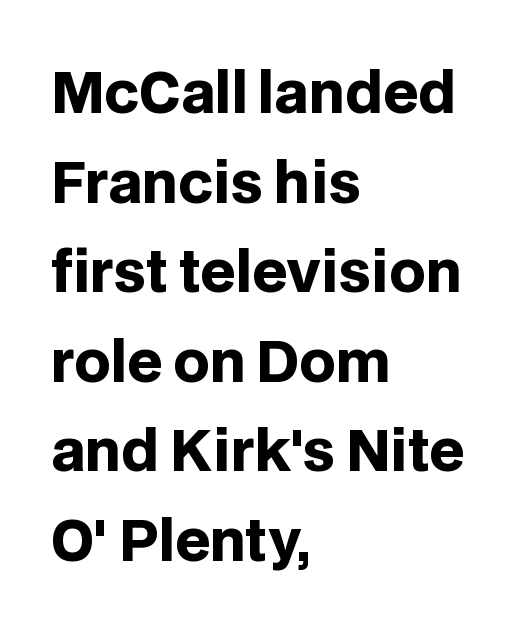
The image shows 56 px heavy sans-serif type, upright; set left-aligned, normal line spacing (1.6x), normal letter spacing, not underlined; low stroke contrast and a large x-height.
